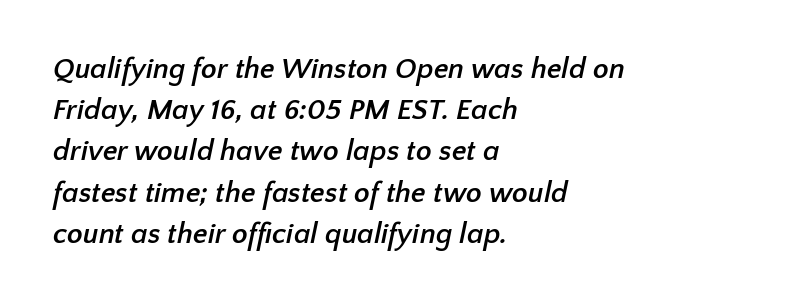
The image shows 29 px semibold sans-serif type; set left-aligned, normal line spacing (1.42x), normal letter spacing, not underlined; low stroke contrast and a medium x-height.
